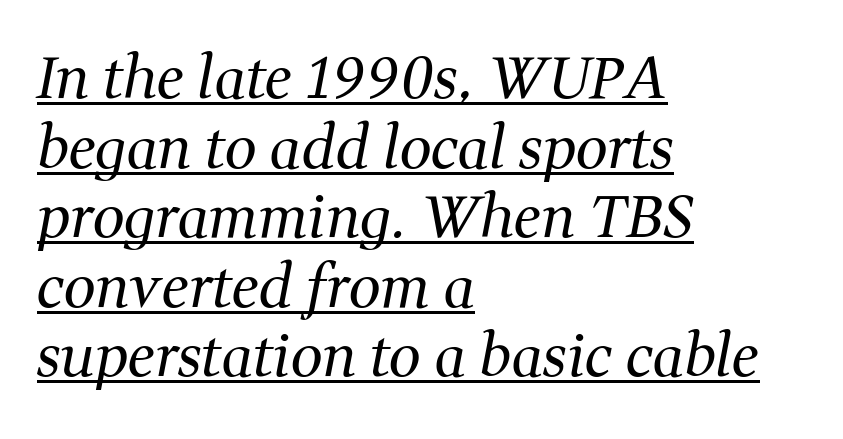
Q: Is the text bold? A: No.
Q: Is the text italic (slanted)? A: Yes, it leans right by about 11 degrees.
Q: Is the typeface a serif or a sans-serif typeface? A: Serif.
Q: Is the text underlined? A: Yes.
Q: How is the paragraph aligned? A: Left-aligned.
Q: Is the spacing between letters normal or unusually wide? A: Normal.
Q: Width (condensed, normal, or wide)? A: Normal.
Q: Stroke contrast? A: Medium.
Q: x-height? A: Medium.
Q: Monospaced? A: No.
